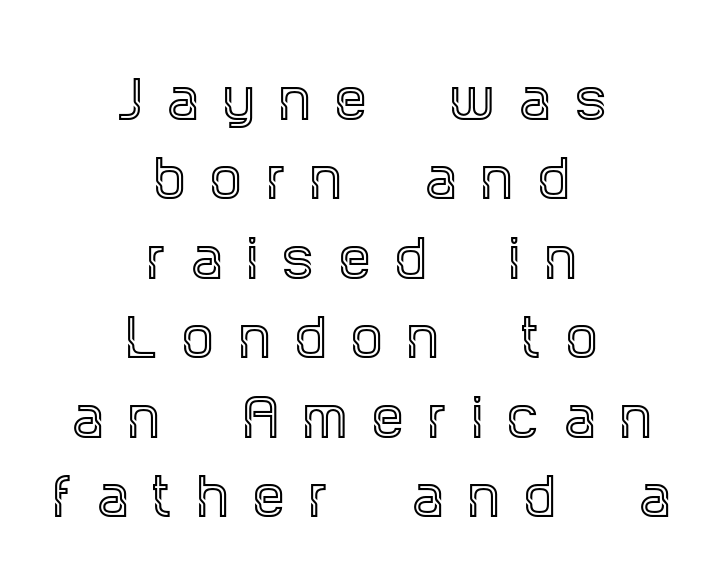
The image shows 50 px condensed serif type, upright; set centered, normal line spacing (1.59x), unusually wide letter spacing (+0.5 em), not underlined; a large x-height.
